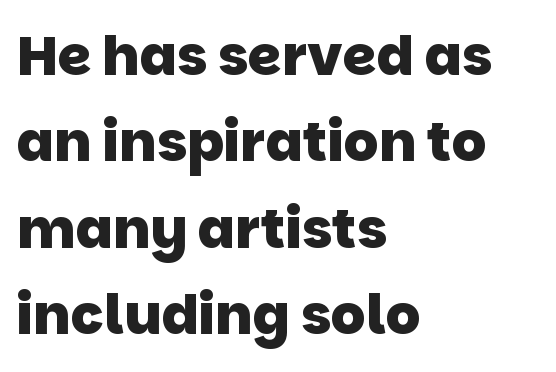
Line starts are locked; line ends wander. Proportional: the letters do not fall into vertical columns. Regular leading. Look at the stroke-to-counter ratio: heavy, a bold. A typesetter would label this face a sans.
